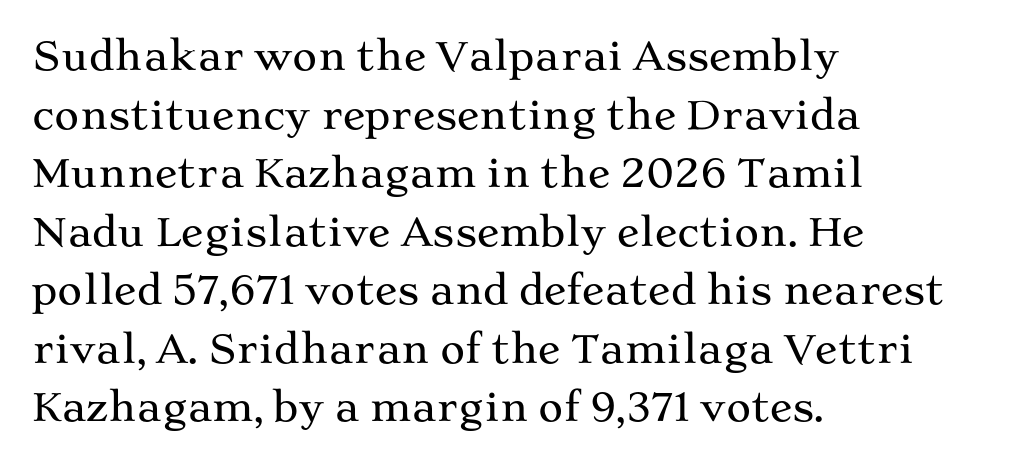
{"serif": "yes", "italic": "no", "width": "wide", "stroke_contrast": "medium", "x_height": "medium", "monospaced": "no", "underline": "no", "align": "left", "line_spacing": "normal", "line_spacing_ratio": 1.54, "letter_spacing": "normal", "letter_spacing_em": 0.0, "glyph_px": 38}
